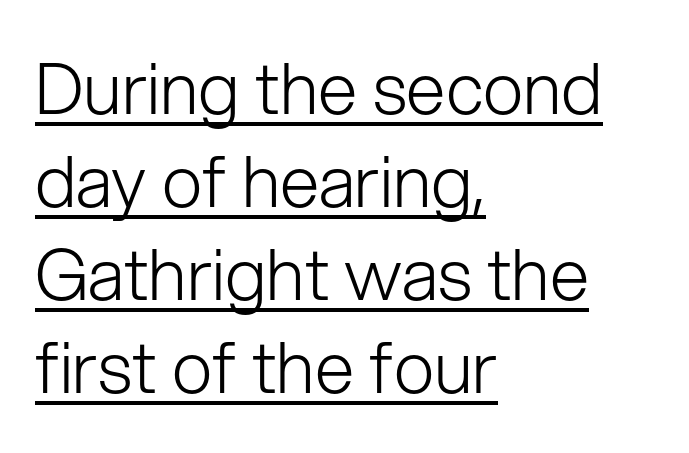
Left-aligned paragraph, ragged on the right. Are there feet on the stems? There aren't — it's a sans. Heaviness? Minimal to ordinary, like unemphasized prose. Vertical spacing — default.
